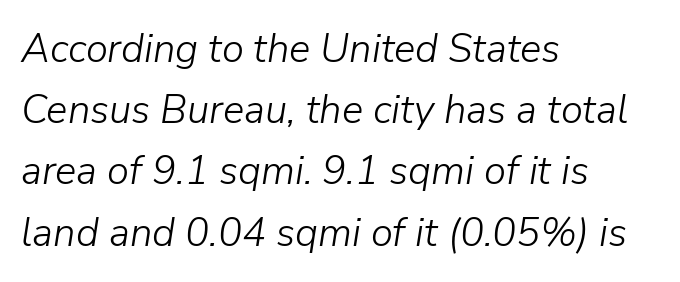
What stands out about the letter spacing? Nothing — it is the standard amount. Character widths vary here, with narrow letters taking less room than wide ones. These lines sit exactly where default settings would place them. This is not heavy type; no bold has been used. Every row of glyphs begins at an identical x-position on the left. Tall strokes in this sample are angled rather than plumb.
